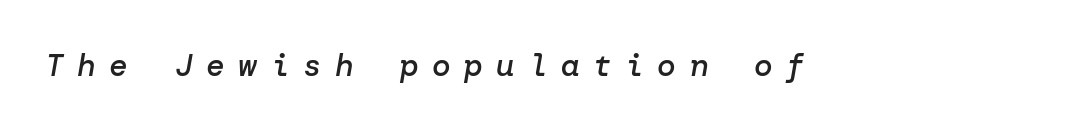
Stems and bowls a touch heavier than normal — semibold. Does the lettering tilt? It does — this is italic. Descenders are the only things crossing below the line. A typesetter would call this heavily tracked-out type.
